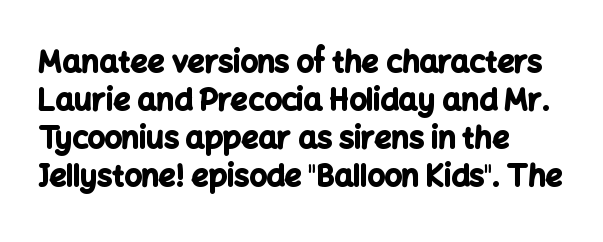
Does the leading feel generous? No, just average. Horizontal alignment here is leftward, the default for most running prose. The passage shown is emphatically bold. Default kerning and tracking; the words read as compact shapes. Style check: upright.
